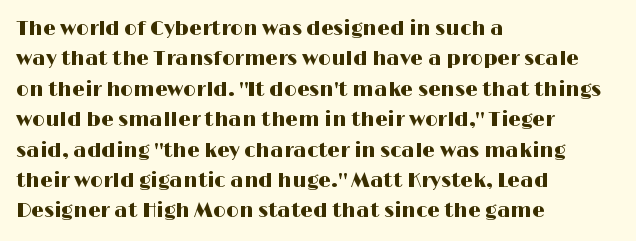
{"italic": "no", "underline": "no", "align": "left", "line_spacing": "normal", "line_spacing_ratio": 1.52, "letter_spacing": "normal", "letter_spacing_em": 0.0, "glyph_px": 20}
